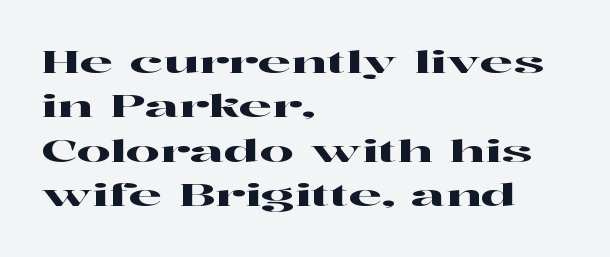
Q: Is the text italic (slanted)? A: No, it is upright.
Q: Is the typeface a serif or a sans-serif typeface? A: Serif.
Q: Is the text underlined? A: No.
Q: How is the paragraph aligned? A: Left-aligned.
Q: Is the spacing between letters normal or unusually wide? A: Normal.
Q: Is the spacing between lines tight, normal or loose? A: Normal.
Q: Width (condensed, normal, or wide)? A: Wide.
Q: Stroke contrast? A: High.
Q: x-height? A: Medium.
Q: Monospaced? A: No.
